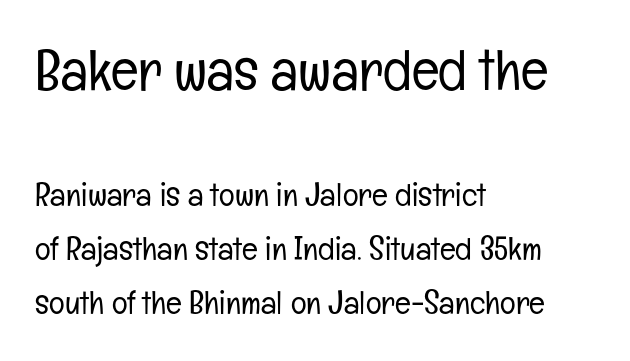
The image shows 57 px light, condensed sans-serif type, upright; set left-aligned, normal line spacing (1.64x), normal letter spacing, not underlined; the first (top) block is 1.73x larger; low stroke contrast and a medium x-height.
